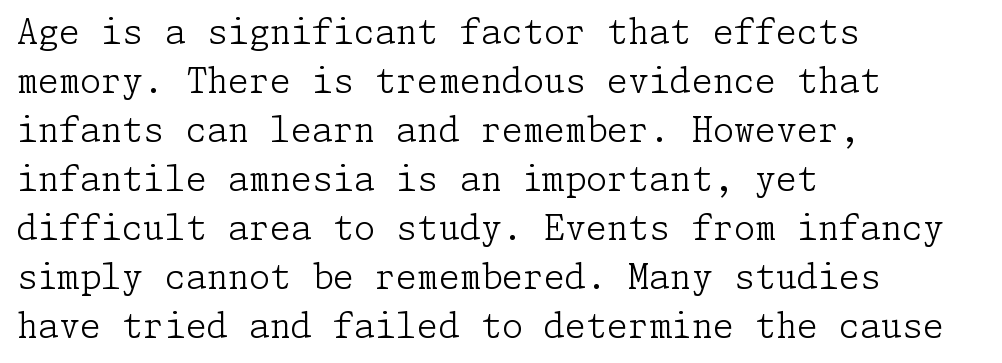
Counters stay open thanks to moderate or lighter strokes. The designer left line spacing at the default. Does the lettering tilt? It doesn't — this is upright. Classification — serif.
